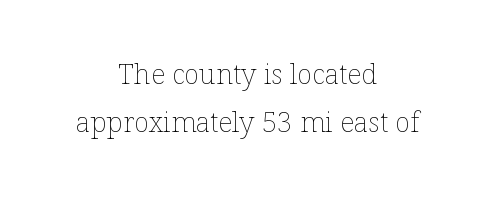
{"italic": "no", "bold": "no", "weight": "thin", "width": "normal", "stroke_contrast": "low", "x_height": "medium", "monospaced": "no", "underline": "no", "align": "center", "line_spacing_ratio": 1.73, "letter_spacing": "normal", "letter_spacing_em": 0.0, "glyph_px": 28}
